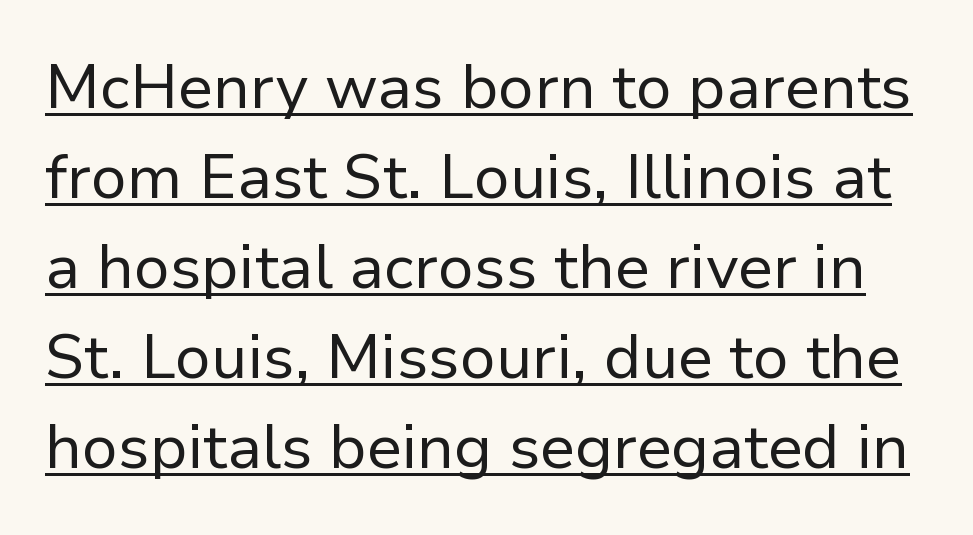
{"serif": "no", "italic": "no", "bold": "no", "weight": "regular", "width": "normal", "stroke_contrast": "low", "x_height": "medium", "monospaced": "no", "underline": "yes", "line_spacing": "normal", "line_spacing_ratio": 1.45, "letter_spacing": "normal", "letter_spacing_em": 0.0, "glyph_px": 62}
